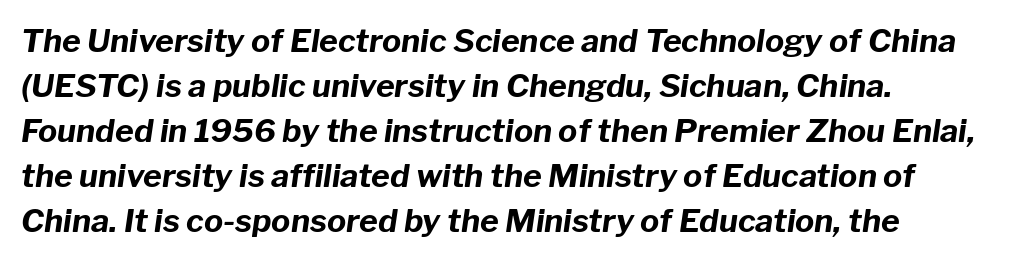
{"italic": "yes", "lean": "right", "slant_degrees": 8, "bold": "yes", "weight": "bold", "width": "normal", "stroke_contrast": "low", "x_height": "medium", "monospaced": "no", "underline": "no", "align": "left", "line_spacing": "normal", "line_spacing_ratio": 1.41, "letter_spacing": "normal", "letter_spacing_em": 0.0, "glyph_px": 32}
